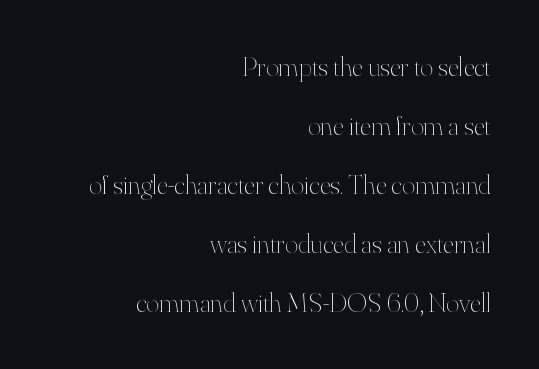
A typesetter would call this zero additional tracking. The designer dialed line spacing up above the default. Do the letters lean? They stand straight. No letter is thick-stroked: the sample isn't bold.
